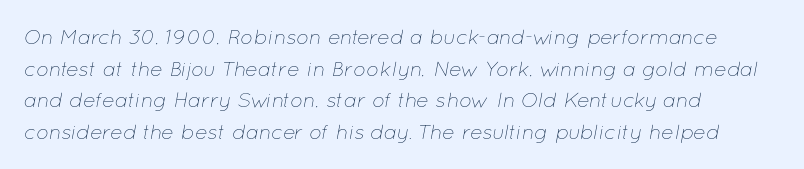
The image shows 21 px text type, italic (leaning right); set left-aligned, normal line spacing (1.51x), normal letter spacing, not underlined.
